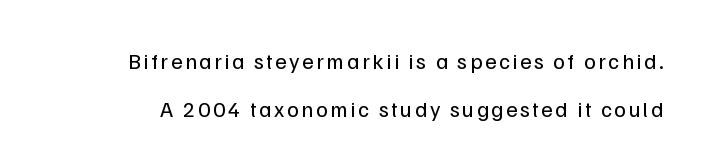
No heavy texture on the line: the type isn't bold. Reading down the column, the eye jumps a long way to each next line. Just letters on the line, the space beneath them empty. It's the straight-up-and-down kind of type.
